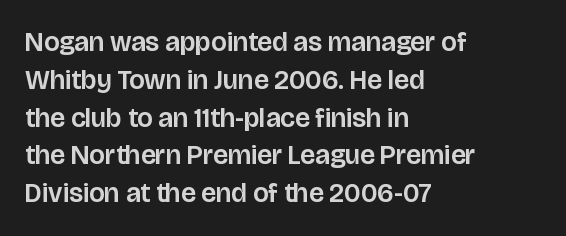
The ragged edge is on the right, which tells us the setting is flush left. Underline: absent. Does the leading feel generous? No, just average. The type is set solid horizontally, with unmodified tracking.
